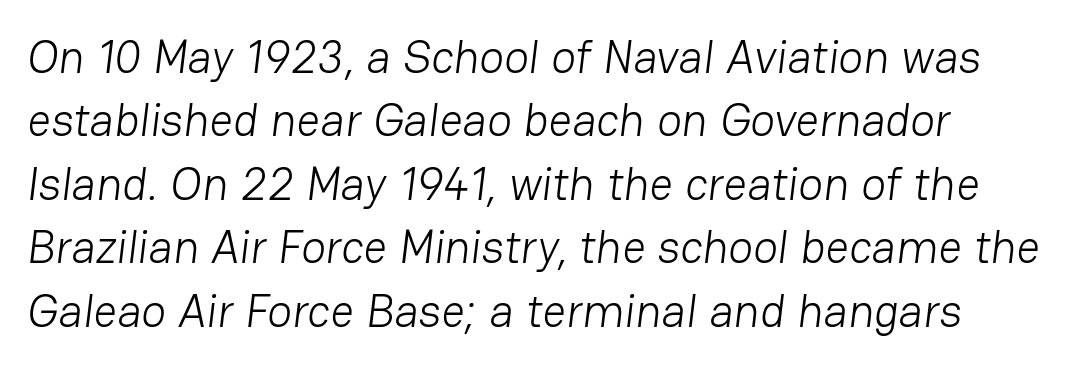
The image shows 46 px light sans-serif type; set normal line spacing (1.38x), normal letter spacing, not underlined; low stroke contrast and a medium x-height.
